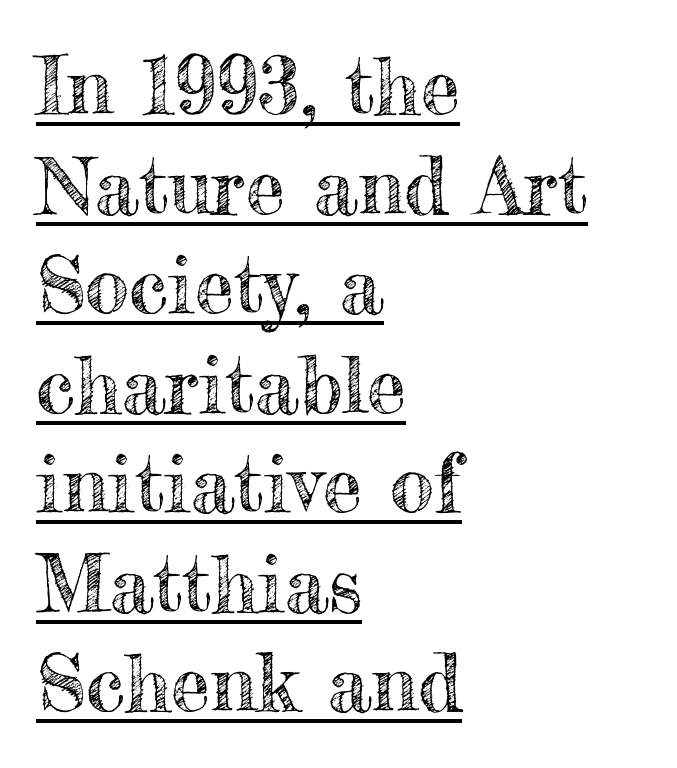
The image shows 79 px text type, upright; set left-aligned, normal line spacing (1.26x), normal letter spacing, underlined; a small x-height.
